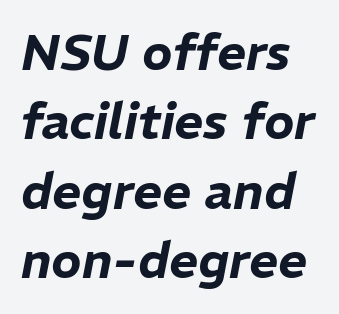
The image shows 50 px text type, italic (leaning right); set normal line spacing (1.39x), normal letter spacing, not underlined; low stroke contrast and a medium x-height.
